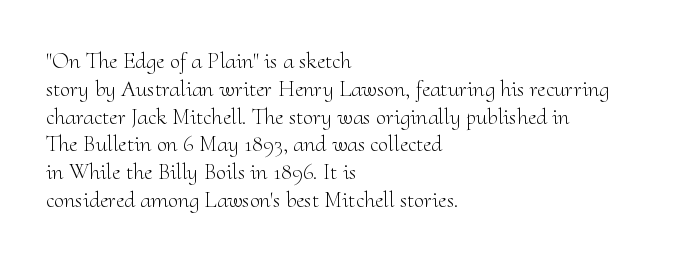
Q: Is the text bold? A: No.
Q: Is the text italic (slanted)? A: No, it is upright.
Q: Is the text underlined? A: No.
Q: How is the paragraph aligned? A: Left-aligned.
Q: Is the spacing between letters normal or unusually wide? A: Normal.
